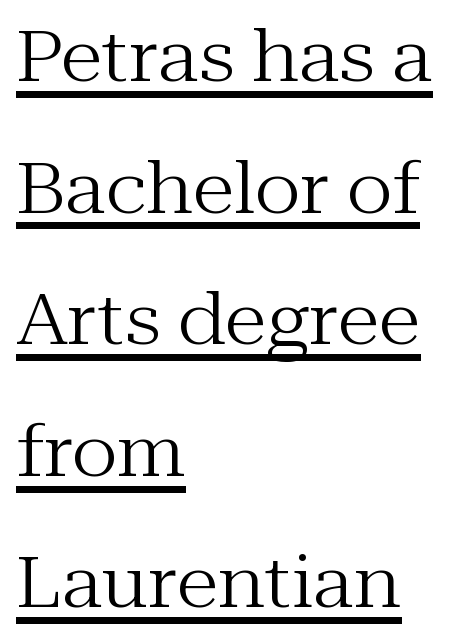
Q: Is the text bold? A: No.
Q: Is the text italic (slanted)? A: No, it is upright.
Q: Is the typeface a serif or a sans-serif typeface? A: Serif.
Q: Is the text underlined? A: Yes.
Q: How is the paragraph aligned? A: Left-aligned.
Q: Is the spacing between letters normal or unusually wide? A: Normal.
Q: Width (condensed, normal, or wide)? A: Normal.
Q: Stroke contrast? A: Medium.
Q: x-height? A: Medium.
Q: Monospaced? A: No.
